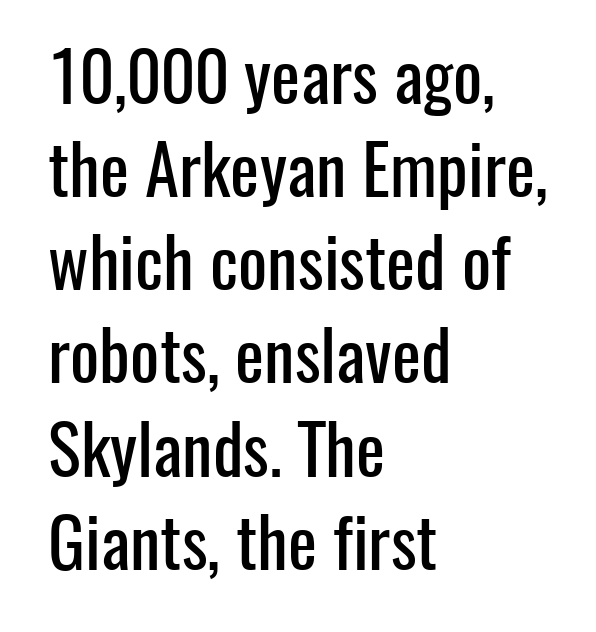
Leading: standard. Italic? Not at all — the glyphs are vertical. A clean baseline with only descenders dipping below it. Proportional: the letters do not fall into vertical columns.
